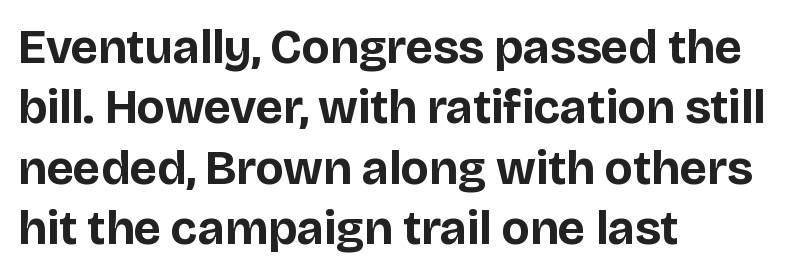
{"serif": "no", "italic": "no", "bold": "yes", "weight": "bold", "width": "normal", "stroke_contrast": "low", "x_height": "large", "monospaced": "no", "underline": "no", "align": "left", "line_spacing": "normal", "line_spacing_ratio": 1.26, "letter_spacing": "normal", "letter_spacing_em": 0.0, "glyph_px": 48}
